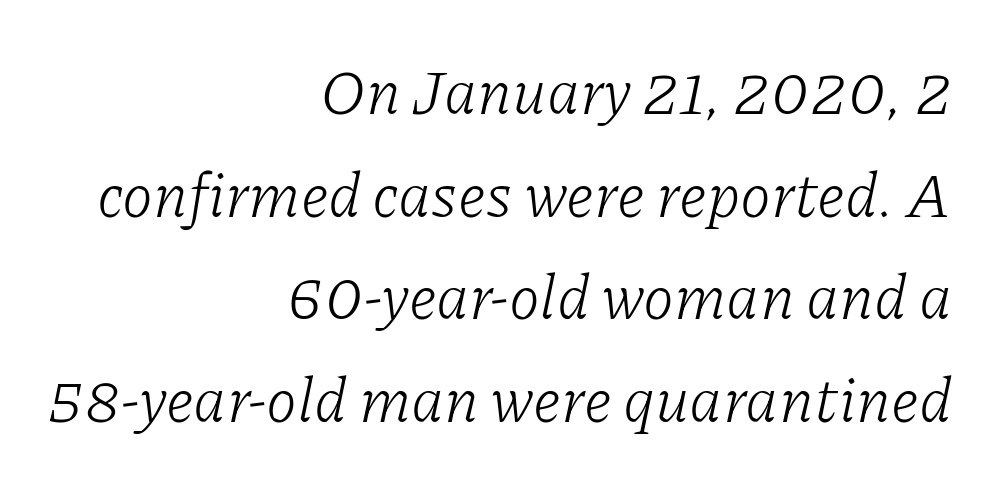
The image shows 63 px light serif type, italic (leaning right); set right-aligned, normal line spacing (1.63x), normal letter spacing, not underlined; low stroke contrast and a medium x-height.
